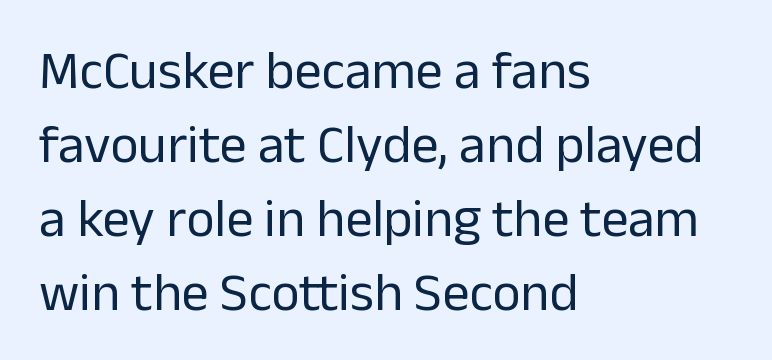
Q: Is the text bold? A: No.
Q: Is the text italic (slanted)? A: No, it is upright.
Q: Is the typeface a serif or a sans-serif typeface? A: Sans-serif.
Q: Is the text underlined? A: No.
Q: How is the paragraph aligned? A: Left-aligned.
Q: Is the spacing between letters normal or unusually wide? A: Normal.
Q: Is the spacing between lines tight, normal or loose? A: Normal.
Q: Width (condensed, normal, or wide)? A: Normal.
Q: Stroke contrast? A: Low.
Q: x-height? A: Medium.
Q: Monospaced? A: No.
